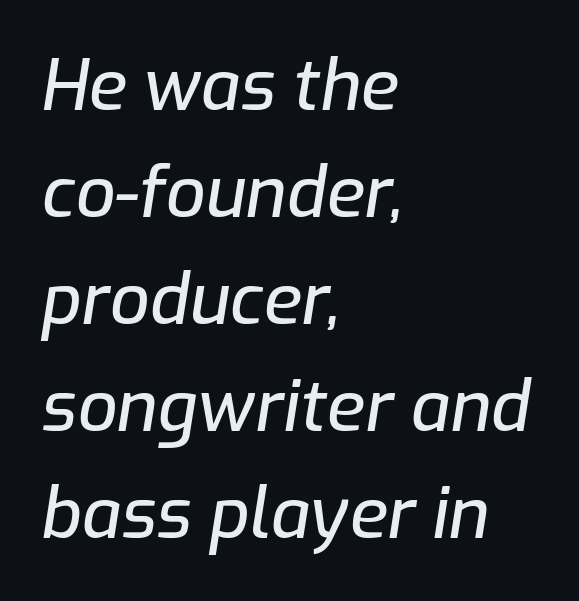
One-word summary of the alignment: left. Beneath every word, the page is bare. The designer left line spacing at the default. The glyphs look as if they've been sheared to an angle. This rendering leaves character spacing at its baseline value.
